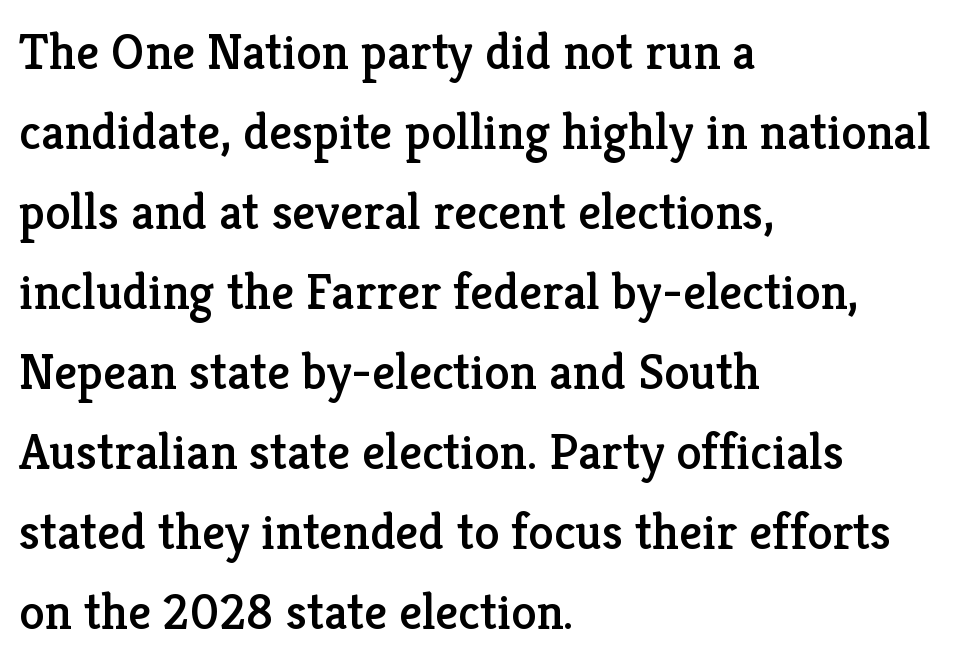
Q: Is the text italic (slanted)? A: No, it is upright.
Q: Is the typeface a serif or a sans-serif typeface? A: Serif.
Q: Is the text underlined? A: No.
Q: How is the paragraph aligned? A: Left-aligned.
Q: Is the spacing between letters normal or unusually wide? A: Normal.
Q: Is the spacing between lines tight, normal or loose? A: Normal.
Q: Width (condensed, normal, or wide)? A: Normal.
Q: Stroke contrast? A: Low.
Q: x-height? A: Medium.
Q: Monospaced? A: No.
